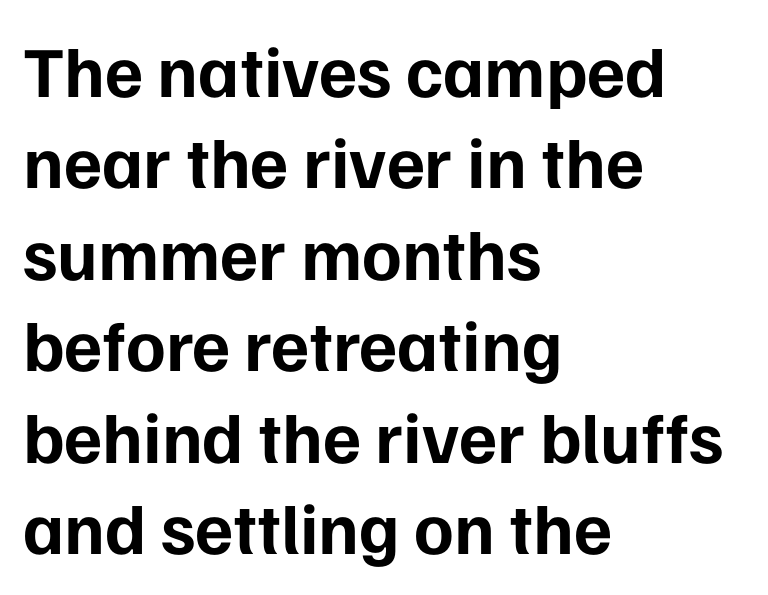
Every letter is thick-stroked: bold, no question. Is this a fixed-width face? No — the glyphs have proportional, varying widths. Vertical spacing — default. These lines keep a tight, regular rhythm from letter to letter.
